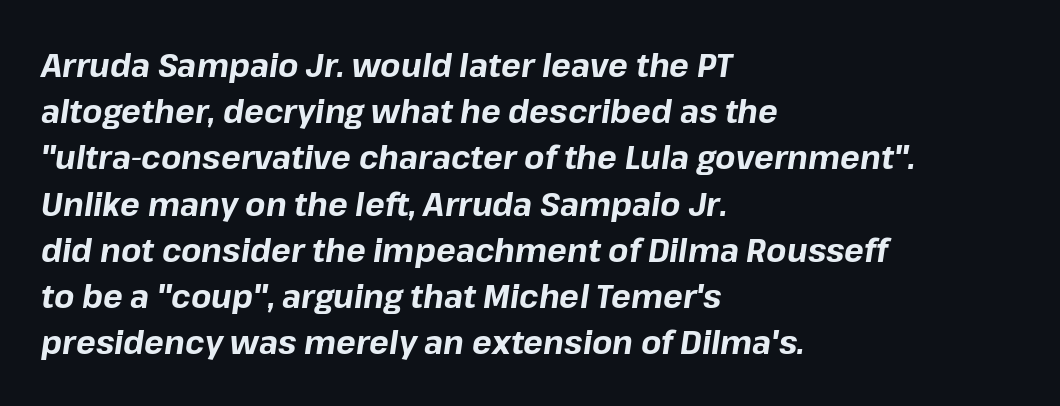
Q: Is the text bold? A: Yes.
Q: Is the text italic (slanted)? A: Yes, it leans right by about 8 degrees.
Q: Is the text underlined? A: No.
Q: How is the paragraph aligned? A: Left-aligned.
Q: Is the spacing between letters normal or unusually wide? A: Normal.
Q: Is the spacing between lines tight, normal or loose? A: Normal.
Q: Width (condensed, normal, or wide)? A: Normal.
Q: Stroke contrast? A: Low.
Q: x-height? A: Medium.
Q: Monospaced? A: No.
